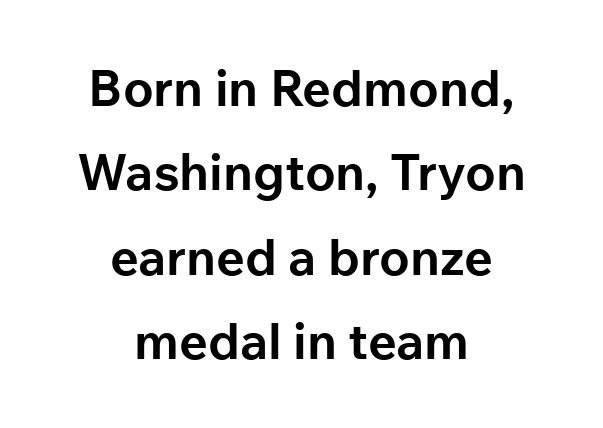
Italic: no, the glyphs are upright roman. The glyphs are unaccompanied by any horizontal stroke below them. The designer left line spacing at the default. You could not count columns in this text — the font is proportionally spaced. Default kerning and tracking; the words read as compact shapes.
